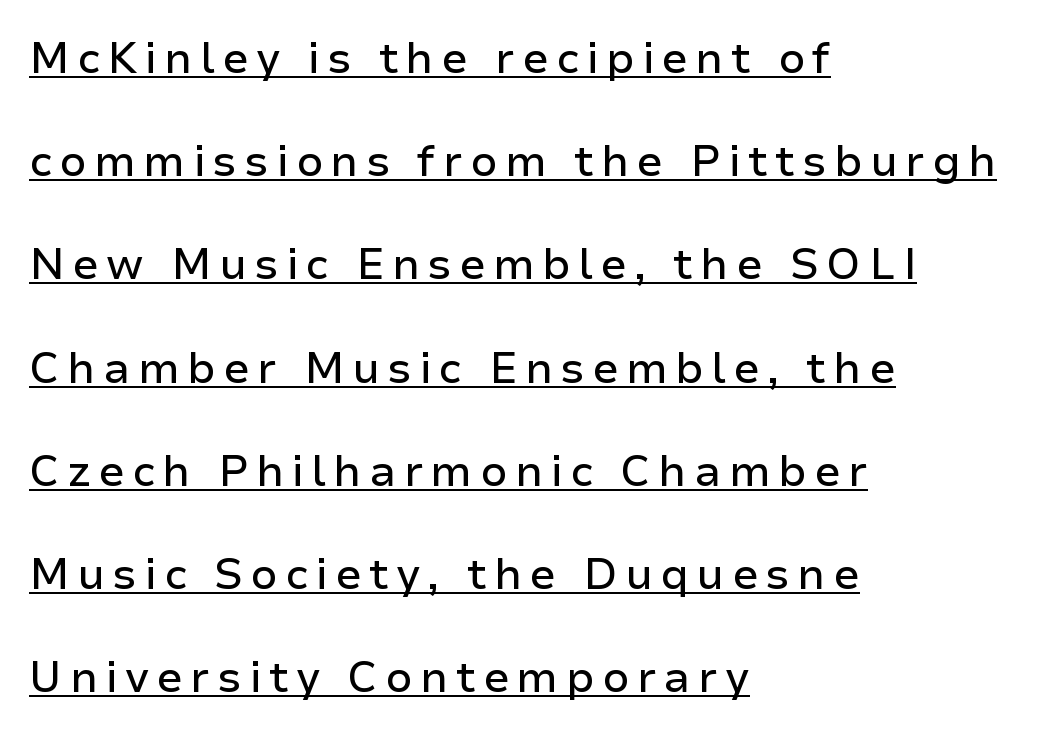
{"serif": "no", "italic": "no", "width": "normal", "stroke_contrast": "low", "x_height": "medium", "monospaced": "no", "underline": "yes", "align": "left", "line_spacing": "loose", "line_spacing_ratio": 2.4, "glyph_px": 43}
